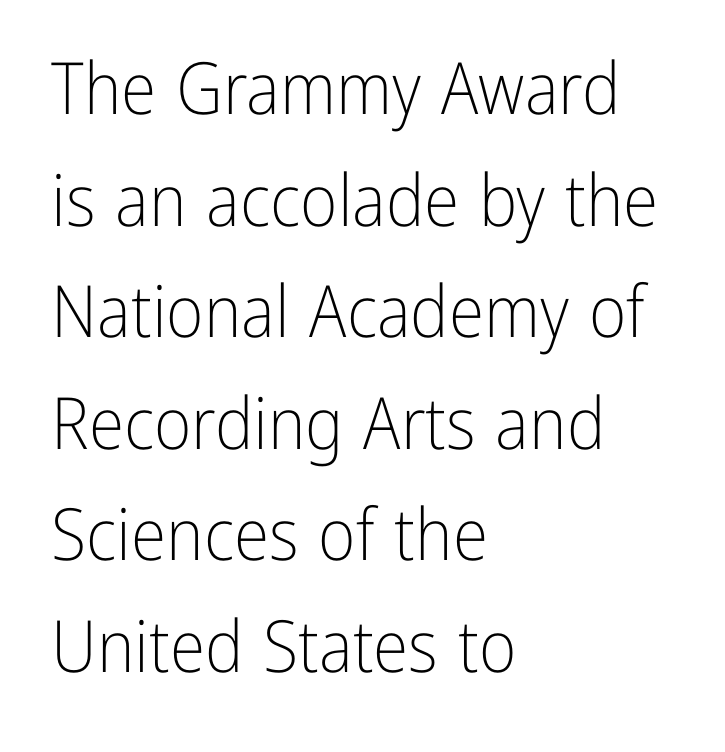
{"serif": "no", "italic": "no", "bold": "no", "weight": "light", "width": "condensed", "stroke_contrast": "low", "x_height": "medium", "monospaced": "no", "underline": "no", "align": "left", "line_spacing": "normal", "line_spacing_ratio": 1.55, "letter_spacing": "normal", "letter_spacing_em": 0.0, "glyph_px": 72}
